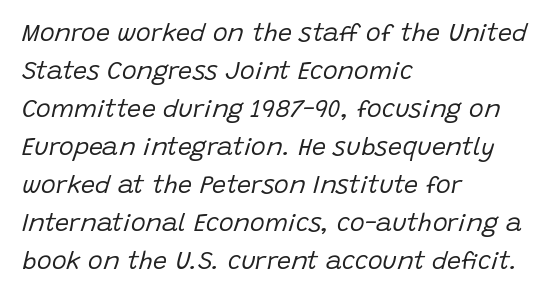
The image shows 25 px text type, italic (leaning right); set left-aligned, normal line spacing (1.52x), normal letter spacing, not underlined.
